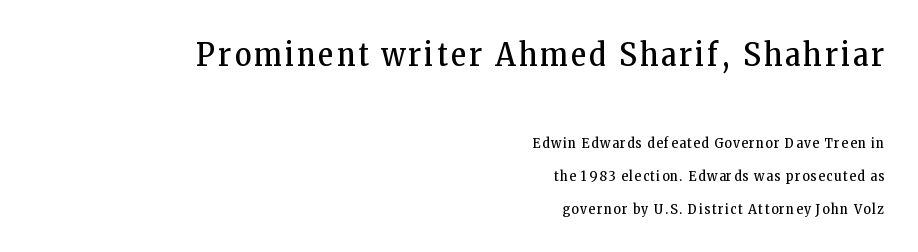
{"serif": "yes", "italic": "no", "bold": "no", "weight": "regular", "width": "condensed", "stroke_contrast": "low", "x_height": "medium", "monospaced": "no", "underline": "no", "align": "right", "line_spacing": "loose", "line_spacing_ratio": 2.34, "larger_block": "first", "size_ratio": 2.29, "glyph_px": 32}
